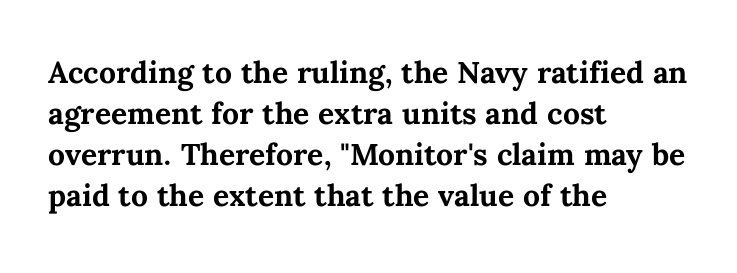
The image shows 30 px bold type, upright; set left-aligned, normal line spacing (1.37x), normal letter spacing, not underlined; medium stroke contrast and a medium x-height.
